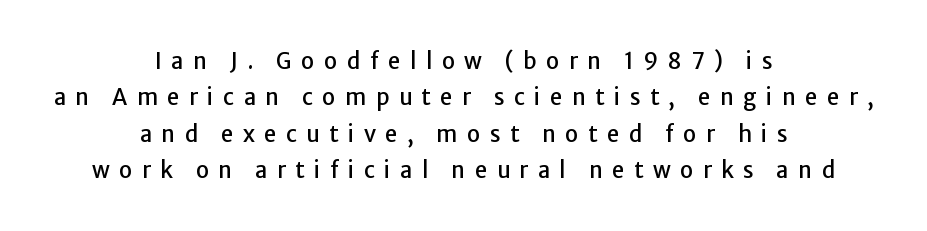
Posture: upright roman. Students, observe: this is what conventionally led text looks like. Where is the straight margin? There isn't one; the lines are centered. Honestly, the letter spacing is so wide it's the main thing you notice. Bare-footed words on every line.
